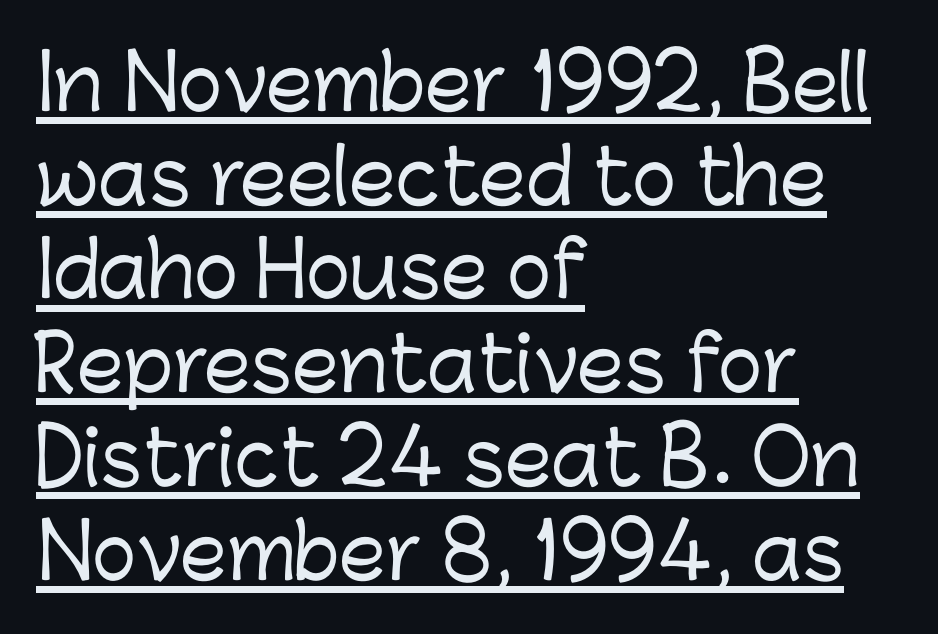
{"serif": "no", "italic": "no", "width": "normal", "stroke_contrast": "low", "x_height": "medium", "monospaced": "no", "underline": "yes", "align": "left", "line_spacing": "normal", "line_spacing_ratio": 1.25, "letter_spacing": "normal", "letter_spacing_em": 0.0, "glyph_px": 75}
